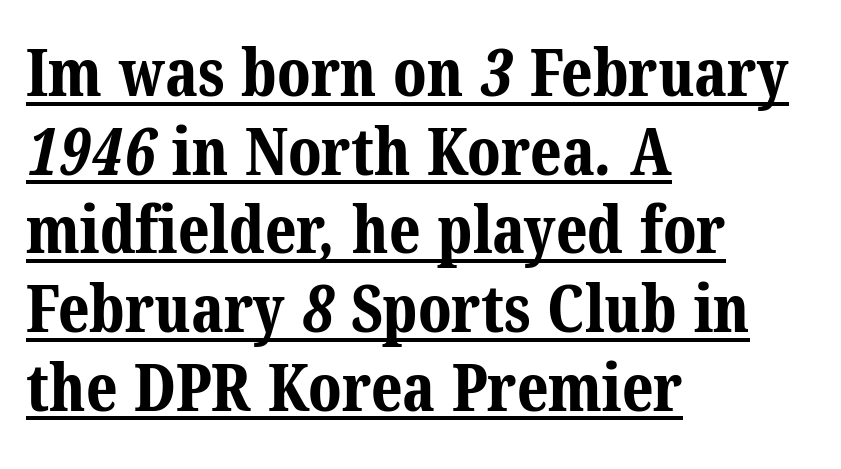
{"serif": "yes", "bold": "yes", "weight": "bold", "width": "normal", "stroke_contrast": "medium", "x_height": "medium", "monospaced": "no", "underline": "yes", "align": "left", "line_spacing_ratio": 1.21, "letter_spacing": "normal", "letter_spacing_em": 0.0, "glyph_px": 65}
